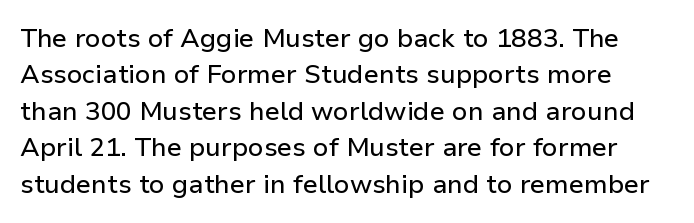
The image shows 26 px text type, upright; set normal line spacing (1.4x), normal letter spacing, not underlined.
